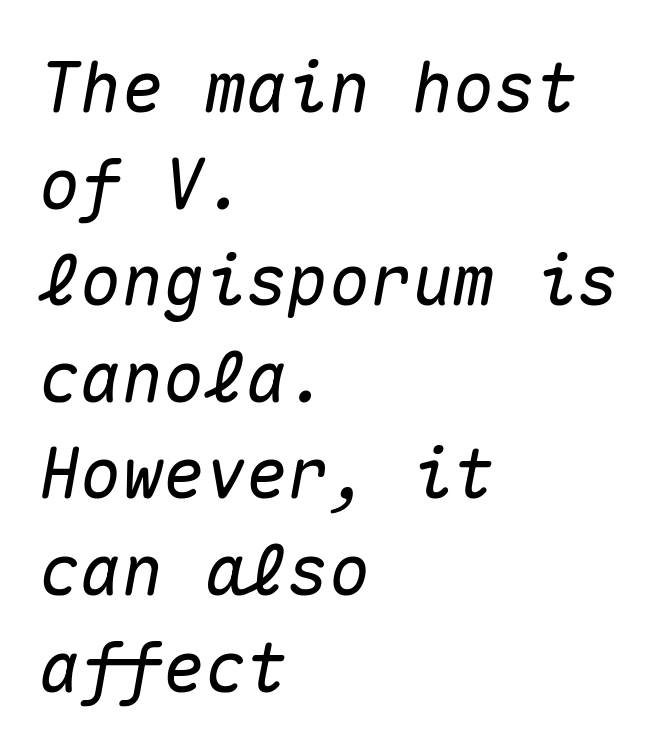
Q: Is the text italic (slanted)? A: Yes, it leans right by about 10 degrees.
Q: Is the text underlined? A: No.
Q: How is the paragraph aligned? A: Left-aligned.
Q: Is the spacing between letters normal or unusually wide? A: Normal.
Q: Is the spacing between lines tight, normal or loose? A: Normal.
Q: Width (condensed, normal, or wide)? A: Normal.
Q: Stroke contrast? A: Medium.
Q: x-height? A: Medium.
Q: Monospaced? A: Yes.
